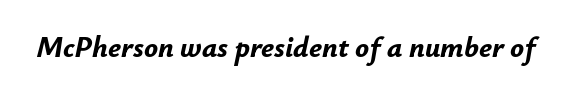
The image shows 29 px bold type, italic (leaning right); set normal letter spacing, not underlined; low stroke contrast and a small x-height.
